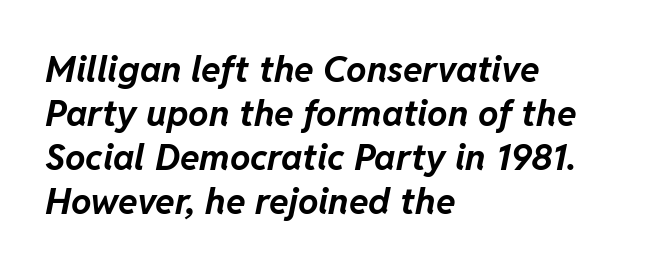
The image shows 36 px bold type, italic (leaning right); set left-aligned, line spacing 1.22x, normal letter spacing, not underlined; low stroke contrast and a medium x-height.
